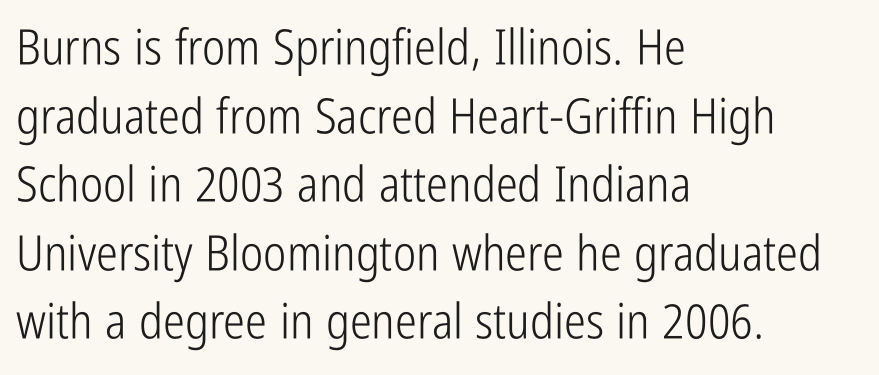
Rule under the text: the space is simply empty. Normally led — the rows are evenly, conventionally spaced. This sample has the flowing, uneven cadence of proportional lettering. Each word holds together tightly as a unit, with standard inter-letter gaps.
